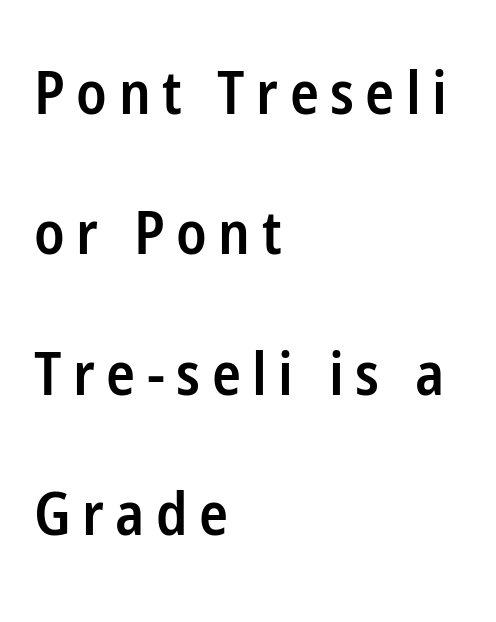
The image shows 60 px semibold, condensed sans-serif type, upright; set left-aligned, loose line spacing (2.34x), not underlined; low stroke contrast and a medium x-height.
